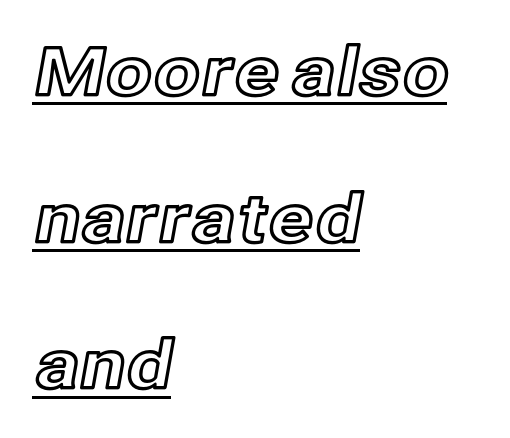
The image shows 67 px text type; set left-aligned, loose line spacing (2.19x), normal letter spacing, underlined; a medium x-height.
